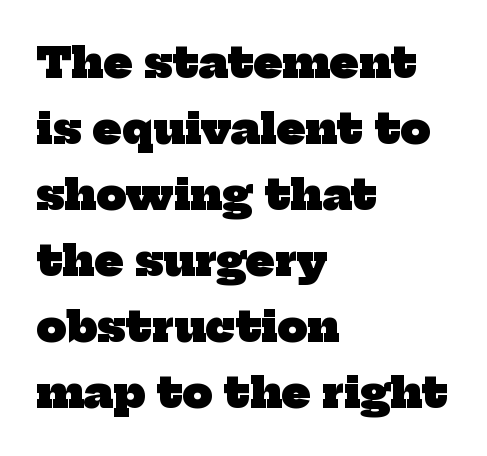
Q: Is the text bold? A: Yes.
Q: Is the typeface a serif or a sans-serif typeface? A: Serif.
Q: Is the text underlined? A: No.
Q: How is the paragraph aligned? A: Left-aligned.
Q: Is the spacing between letters normal or unusually wide? A: Normal.
Q: Is the spacing between lines tight, normal or loose? A: Normal.
Q: Width (condensed, normal, or wide)? A: Normal.
Q: Stroke contrast? A: Low.
Q: x-height? A: Medium.
Q: Monospaced? A: No.
